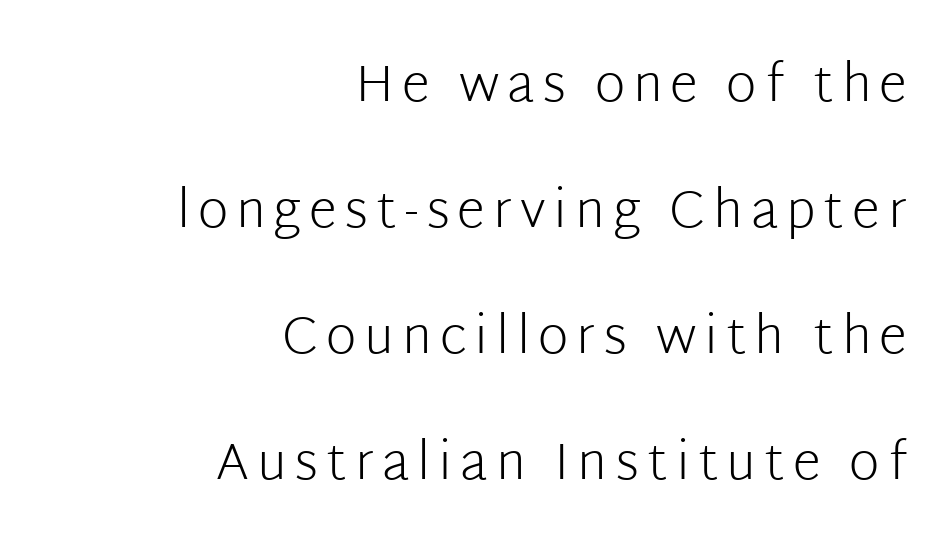
The image shows 52 px light sans-serif type, upright; set right-aligned, loose line spacing (2.42x), not underlined; low stroke contrast and a medium x-height.
